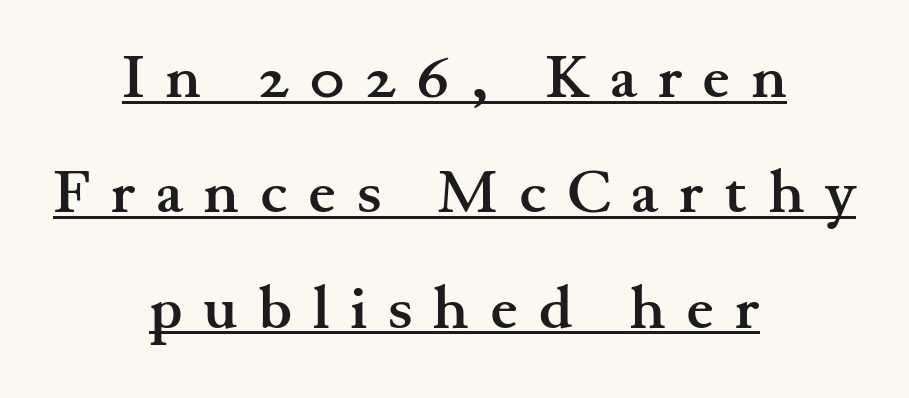
Q: Is the text bold? A: Yes.
Q: Is the text italic (slanted)? A: No, it is upright.
Q: Is the typeface a serif or a sans-serif typeface? A: Serif.
Q: Is the text underlined? A: Yes.
Q: How is the paragraph aligned? A: Centered.
Q: Is the spacing between letters normal or unusually wide? A: Unusually wide.
Q: Width (condensed, normal, or wide)? A: Wide.
Q: Stroke contrast? A: Medium.
Q: x-height? A: Small.
Q: Monospaced? A: No.
